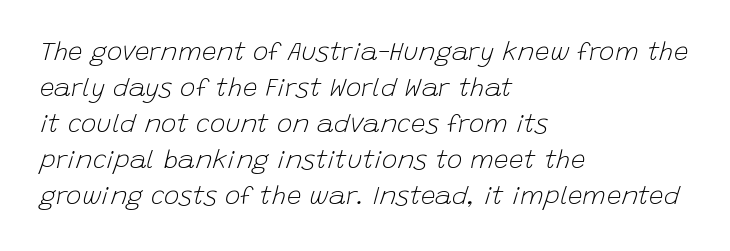
{"italic": "yes", "lean": "right", "slant_degrees": 15, "bold": "no", "underline": "no", "align": "left", "line_spacing": "normal", "line_spacing_ratio": 1.38, "letter_spacing": "normal", "letter_spacing_em": 0.0, "glyph_px": 26}
